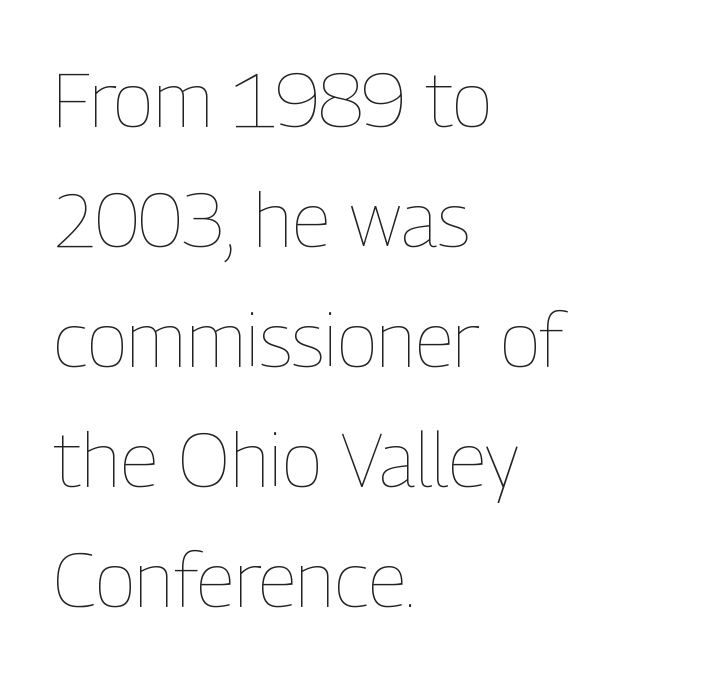
The image shows 76 px thin, condensed type, upright; set left-aligned, normal line spacing (1.58x), normal letter spacing, not underlined; low stroke contrast and a medium x-height.
